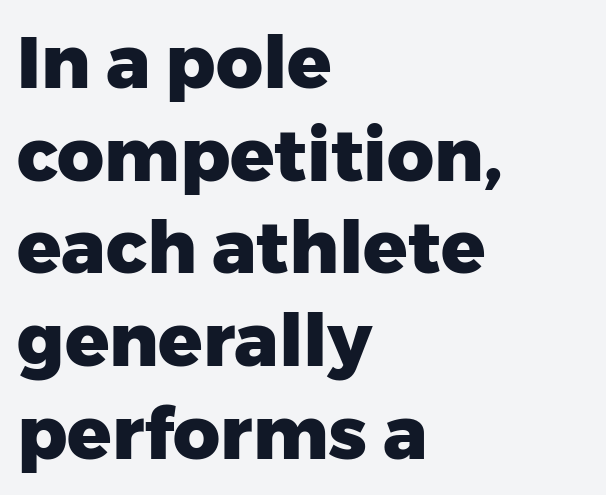
Q: Is the text bold? A: Yes.
Q: Is the text italic (slanted)? A: No, it is upright.
Q: Is the typeface a serif or a sans-serif typeface? A: Sans-serif.
Q: Is the text underlined? A: No.
Q: How is the paragraph aligned? A: Left-aligned.
Q: Is the spacing between letters normal or unusually wide? A: Normal.
Q: Is the spacing between lines tight, normal or loose? A: Normal.
Q: Width (condensed, normal, or wide)? A: Normal.
Q: Stroke contrast? A: Low.
Q: x-height? A: Medium.
Q: Monospaced? A: No.
